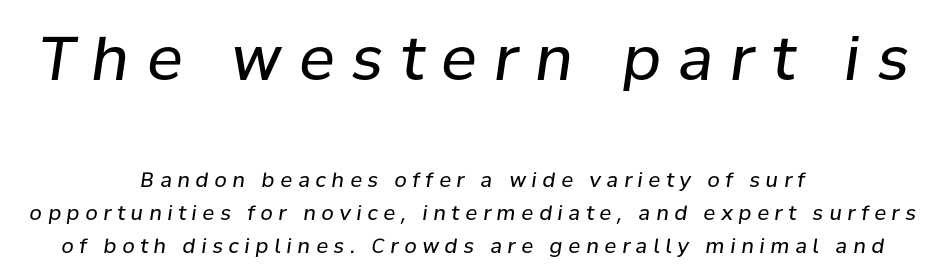
The image shows 60 px regular-weight type, italic (leaning right); set centered, normal line spacing (1.66x), unusually wide letter spacing (+0.29 em), not underlined; the first (top) block is 3.0x larger; low stroke contrast and a medium x-height.
